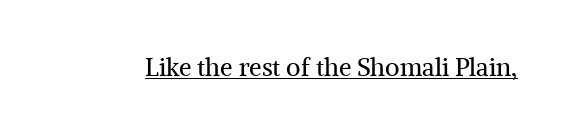
{"italic": "no", "bold": "no", "underline": "yes", "letter_spacing": "normal", "letter_spacing_em": 0.0, "glyph_px": 25}
